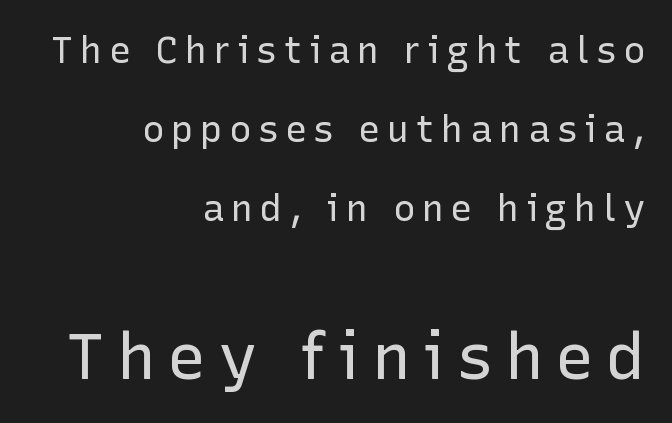
The image shows 65 px regular-weight sans-serif type, upright; set right-aligned, loose line spacing (2.14x), not underlined; the second (bottom) block is 1.76x larger; low stroke contrast and a medium x-height.
